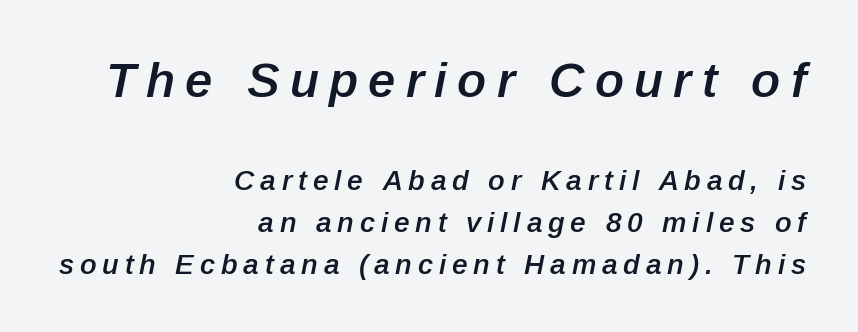
Q: Is the text bold? A: Semi-bold.
Q: Is the text italic (slanted)? A: Yes, it leans right by about 12 degrees.
Q: Is the text underlined? A: No.
Q: How is the paragraph aligned? A: Right-aligned.
Q: Is the spacing between letters normal or unusually wide? A: Unusually wide.
Q: Is the spacing between lines tight, normal or loose? A: Normal.
Q: Which block of text is set in a larger size, the first (top) or the second (bottom)? A: The first (top) one.
Q: Width (condensed, normal, or wide)? A: Normal.
Q: Stroke contrast? A: Low.
Q: x-height? A: Medium.
Q: Monospaced? A: No.
